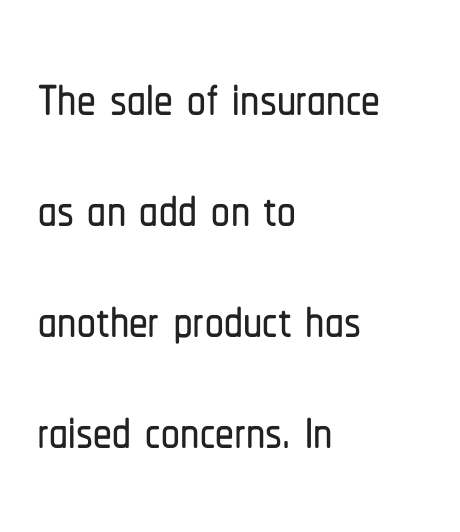
{"serif": "no", "italic": "no", "width": "condensed", "stroke_contrast": "low", "x_height": "medium", "monospaced": "no", "underline": "no", "align": "left", "line_spacing": "normal", "line_spacing_ratio": 1.48, "letter_spacing": "normal", "letter_spacing_em": 0.0, "glyph_px": 75}
